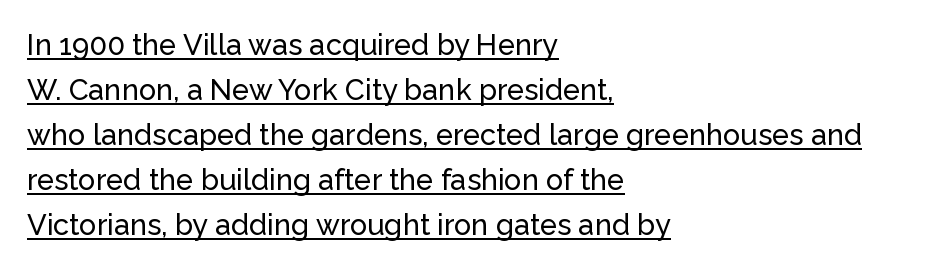
The horizontal fit of the characters is conventional and even. The type family on display is of the sans-serif kind. Each letter keeps its own natural width here, so spacing adapts to shape. Each line of the rendering has a horizontal stroke beneath the glyphs.
